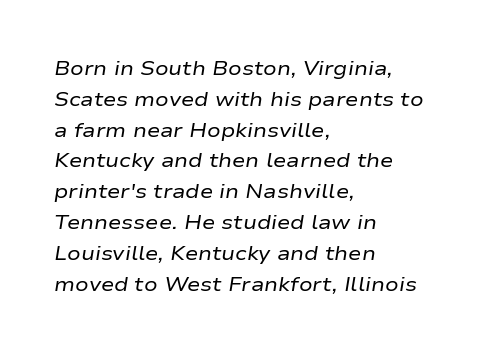
The image shows 20 px text type, italic (leaning right); set left-aligned, normal line spacing (1.54x), normal letter spacing, not underlined.
